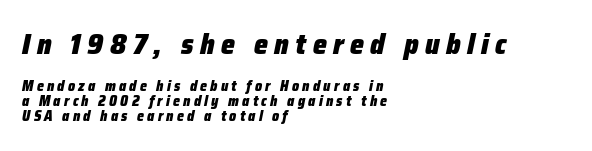
The image shows 28 px heavy type, italic (leaning right); set left-aligned, tight line spacing (1.09x), unusually wide letter spacing (+0.23 em), not underlined; the first (top) block is 2.0x larger; low stroke contrast and a medium x-height.
